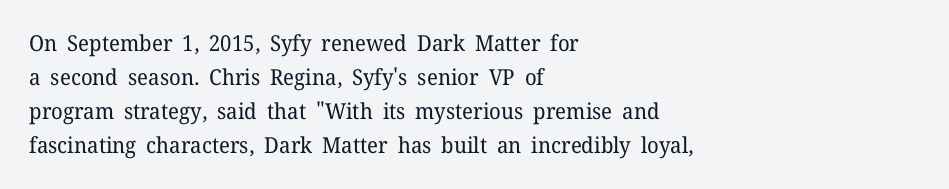
{"italic": "no", "bold": "no", "underline": "no", "align": "left", "line_spacing": "normal", "line_spacing_ratio": 1.54, "letter_spacing": "normal", "letter_spacing_em": 0.0, "glyph_px": 22}
